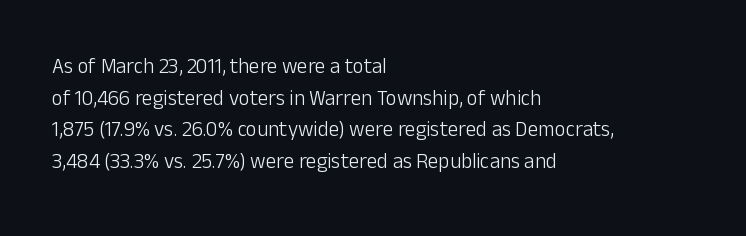
Q: Is the text bold? A: No.
Q: Is the text italic (slanted)? A: No, it is upright.
Q: Is the text underlined? A: No.
Q: How is the paragraph aligned? A: Left-aligned.
Q: Is the spacing between letters normal or unusually wide? A: Normal.
Q: Is the spacing between lines tight, normal or loose? A: Normal.
